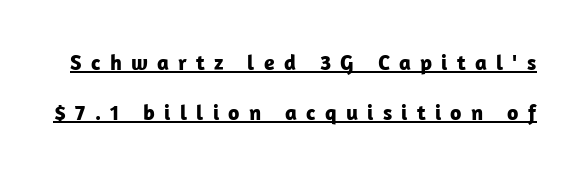
This is underlined copy, the kind a proofreader might mark for attention. The typography opts for an upright posture over an oblique one. The type is letterspaced generously, with wide tracking. The typesetting leans heavy: a genuine bold. One glance says open: line gaps are wider than usual.
